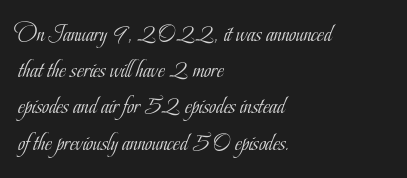
Default kerning and tracking; the words read as compact shapes. This rendering uses left alignment, leaving the right contour irregular. Students, observe: this is what conventionally led text looks like. Each stroke keeps to a modest, everyday thickness or less. Honestly, there is no underline to notice here at all.
